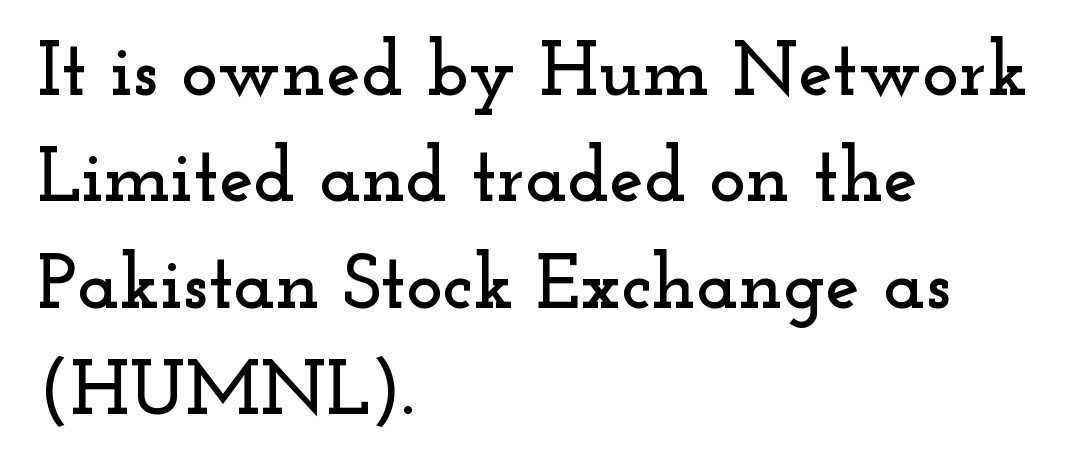
The image shows 77 px wide serif type, upright; set left-aligned, normal line spacing (1.38x), normal letter spacing, not underlined; low stroke contrast and a small x-height.
